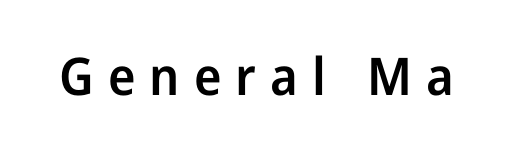
The image shows 52 px semibold sans-serif type, upright; set unusually wide letter spacing (+0.27 em), not underlined; low stroke contrast and a medium x-height.
